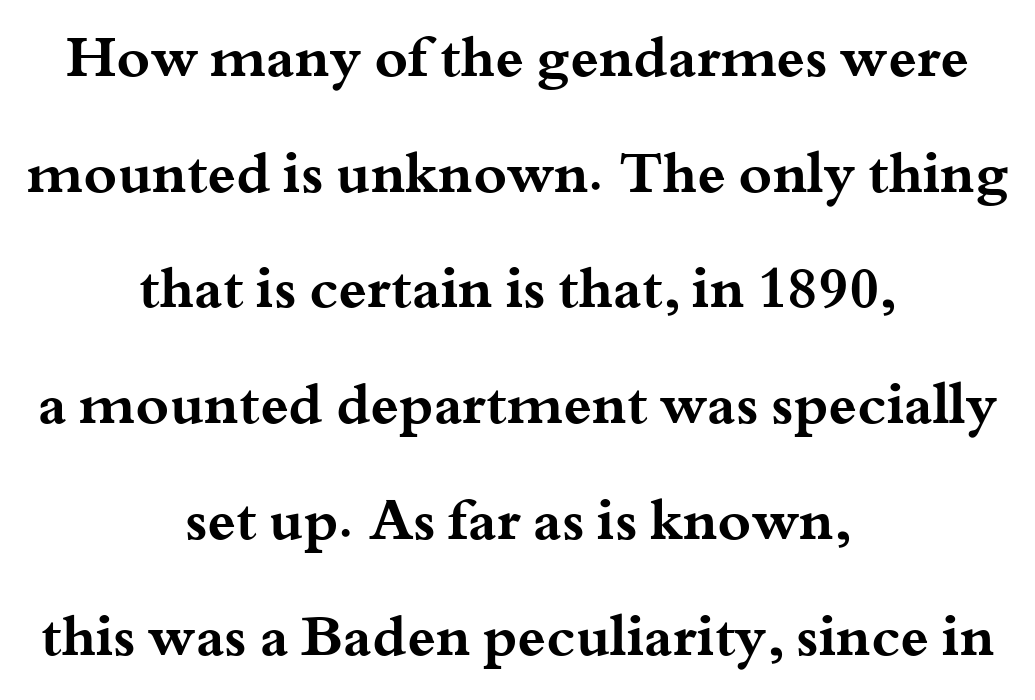
The image shows 57 px bold, wide serif type, upright; set centered, loose line spacing (2.03x), normal letter spacing, not underlined; medium stroke contrast and a small x-height.
